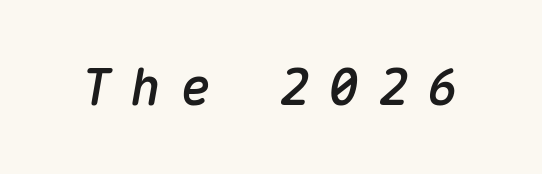
{"italic": "yes", "lean": "right", "slant_degrees": 10, "width": "normal", "stroke_contrast": "medium", "x_height": "medium", "monospaced": "yes", "underline": "no", "letter_spacing": "wide", "letter_spacing_em": 0.39, "glyph_px": 50}
